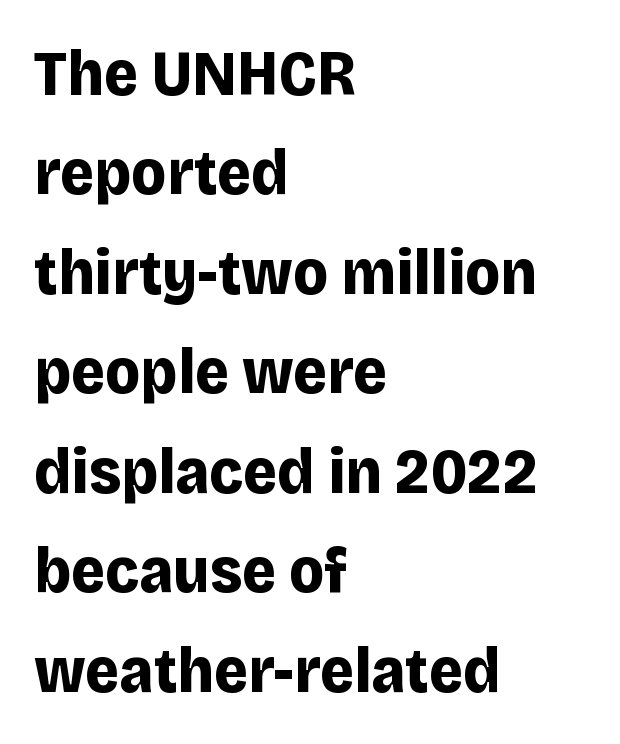
Q: Is the text bold? A: Yes.
Q: Is the text italic (slanted)? A: No, it is upright.
Q: Is the typeface a serif or a sans-serif typeface? A: Sans-serif.
Q: Is the text underlined? A: No.
Q: How is the paragraph aligned? A: Left-aligned.
Q: Is the spacing between letters normal or unusually wide? A: Normal.
Q: Is the spacing between lines tight, normal or loose? A: Normal.
Q: Width (condensed, normal, or wide)? A: Normal.
Q: Stroke contrast? A: Low.
Q: x-height? A: Large.
Q: Monospaced? A: No.
